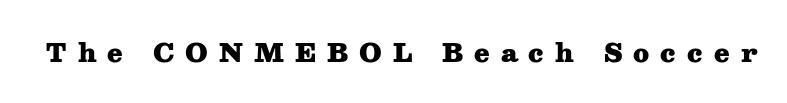
{"italic": "no", "bold": "yes", "underline": "no", "letter_spacing": "wide", "letter_spacing_em": 0.44, "glyph_px": 25}
